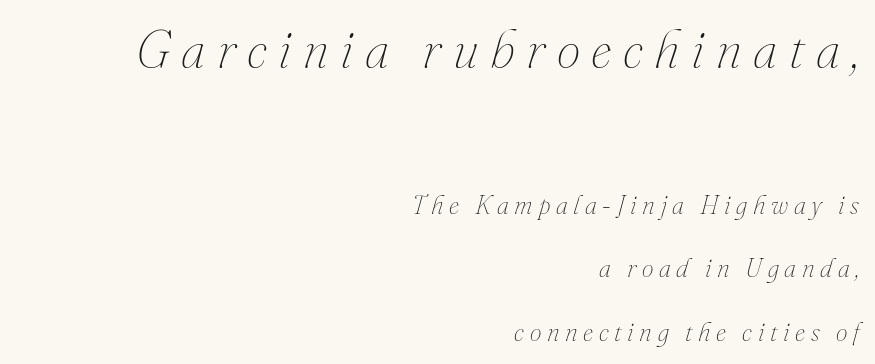
On a weight scale, this lands at 450 or below. The letters advance in unequal steps, a hallmark of proportional type. Observe the wide spacing: letters keep a clear distance from each other. Whoever set this chose breathing room over compactness in the vertical rhythm.
